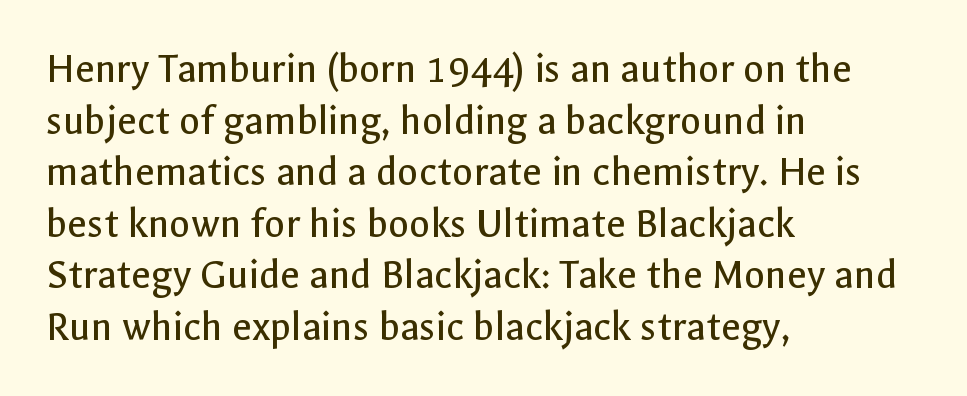
Q: Is the text bold? A: No.
Q: Is the text italic (slanted)? A: No, it is upright.
Q: Is the typeface a serif or a sans-serif typeface? A: Sans-serif.
Q: Is the text underlined? A: No.
Q: How is the paragraph aligned? A: Left-aligned.
Q: Is the spacing between letters normal or unusually wide? A: Normal.
Q: Width (condensed, normal, or wide)? A: Normal.
Q: x-height? A: Medium.
Q: Monospaced? A: No.
